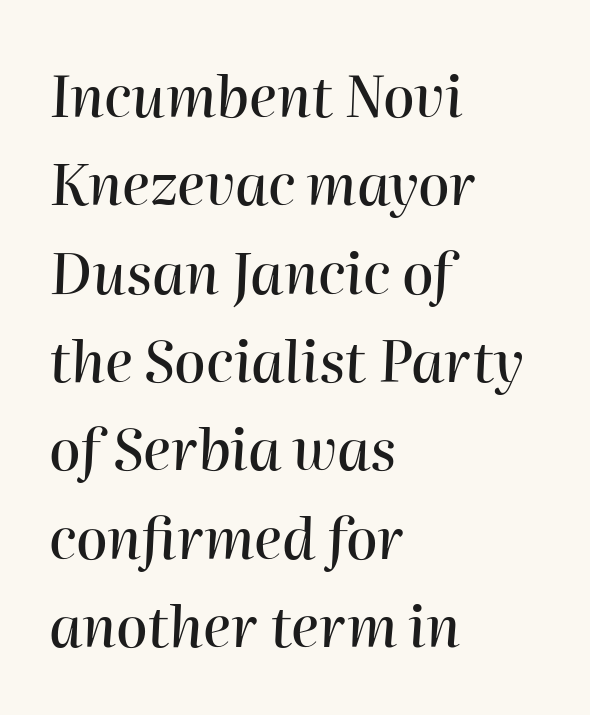
The image shows 57 px text type, italic (leaning right); set left-aligned, normal line spacing (1.55x), normal letter spacing, not underlined; high stroke contrast and a medium x-height.
